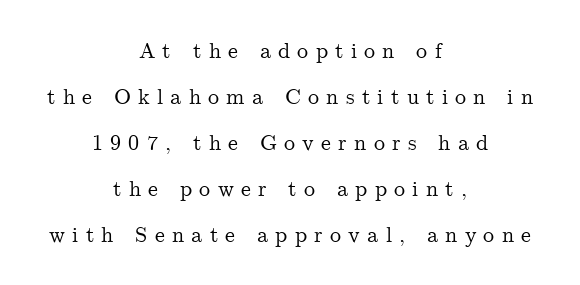
Q: Is the text italic (slanted)? A: No, it is upright.
Q: Is the text underlined? A: No.
Q: How is the paragraph aligned? A: Centered.
Q: Is the spacing between letters normal or unusually wide? A: Unusually wide.
Q: Is the spacing between lines tight, normal or loose? A: Loose.
